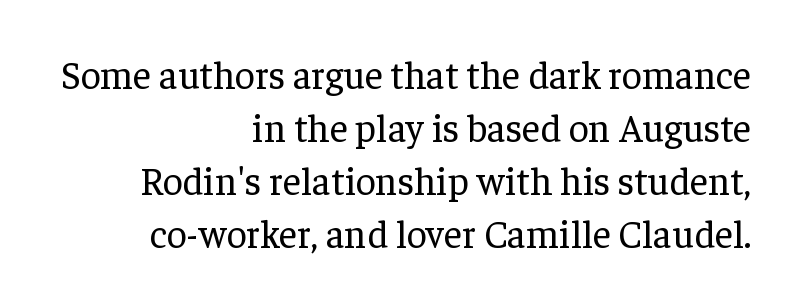
Horizontal alignment here is rightward, an uncommon choice for prose. Heaviness? Minimal to ordinary, like unemphasized prose. Horizontal bands of white between lines are of average thickness. Typographically, this falls in the serif category. The space directly below the letters is spotless.
